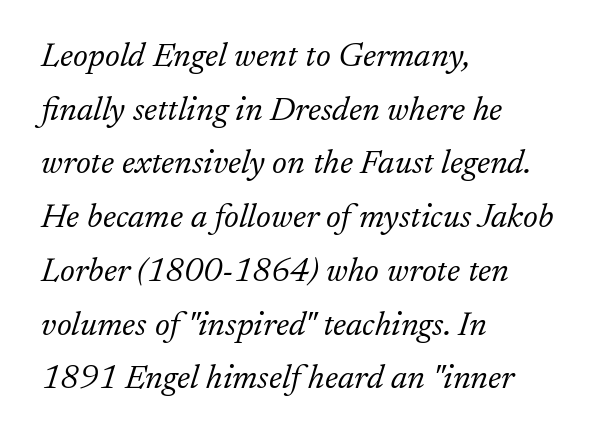
{"serif": "yes", "italic": "yes", "lean": "right", "slant_degrees": 17, "bold": "no", "weight": "light", "width": "normal", "stroke_contrast": "low", "x_height": "small", "monospaced": "no", "underline": "no", "align": "left", "line_spacing": "normal", "line_spacing_ratio": 1.58, "letter_spacing": "normal", "letter_spacing_em": 0.0, "glyph_px": 34}
